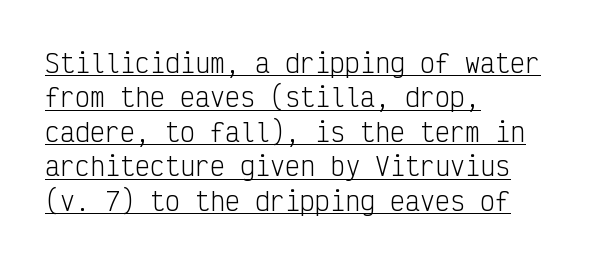
The image shows 25 px text type, upright; set left-aligned, normal line spacing (1.38x), normal letter spacing, underlined.
